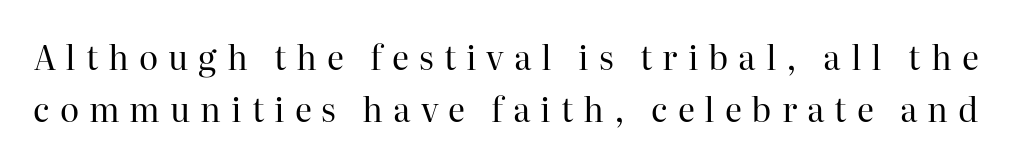
{"serif": "yes", "italic": "no", "bold": "no", "weight": "regular", "width": "normal", "stroke_contrast": "high", "x_height": "medium", "monospaced": "no", "underline": "no", "line_spacing": "normal", "line_spacing_ratio": 1.58, "letter_spacing": "wide", "letter_spacing_em": 0.3, "glyph_px": 33}
